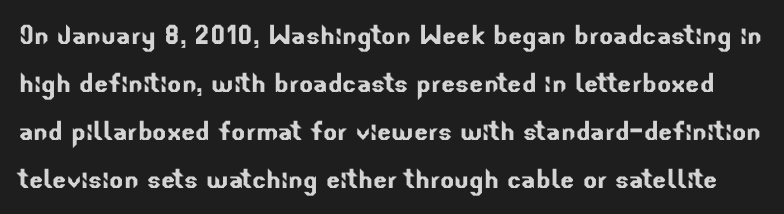
The image shows 33 px sans-serif type; set normal line spacing (1.45x), normal letter spacing, not underlined; low stroke contrast and a small x-height.
